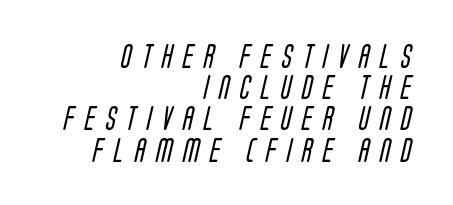
{"bold": "no", "underline": "no", "align": "right", "line_spacing": "normal", "line_spacing_ratio": 1.3, "letter_spacing": "wide", "letter_spacing_em": 0.44, "glyph_px": 24}
